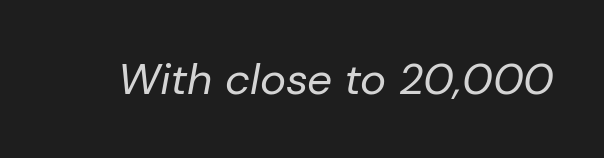
{"italic": "yes", "lean": "right", "slant_degrees": 10, "bold": "no", "weight": "regular", "width": "normal", "stroke_contrast": "low", "x_height": "medium", "monospaced": "no", "underline": "no", "letter_spacing": "normal", "letter_spacing_em": 0.0, "glyph_px": 44}
